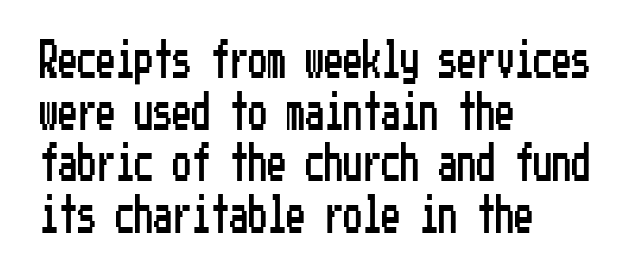
Underlining? Definitely not there. Words appear dense and cohesive because spacing is normal. Posture: straight, roman, zero tilt. Caption: multi-line text, flush left, ragged right. Observe the absence of serifs on each vertical stroke in this sample.
